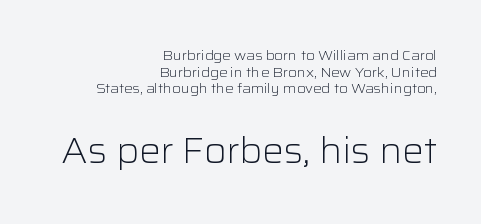
The image shows 36 px light sans-serif type, upright; set right-aligned, line spacing 1.18x, normal letter spacing, not underlined; the second (bottom) block is 2.57x larger; low stroke contrast and a medium x-height.
